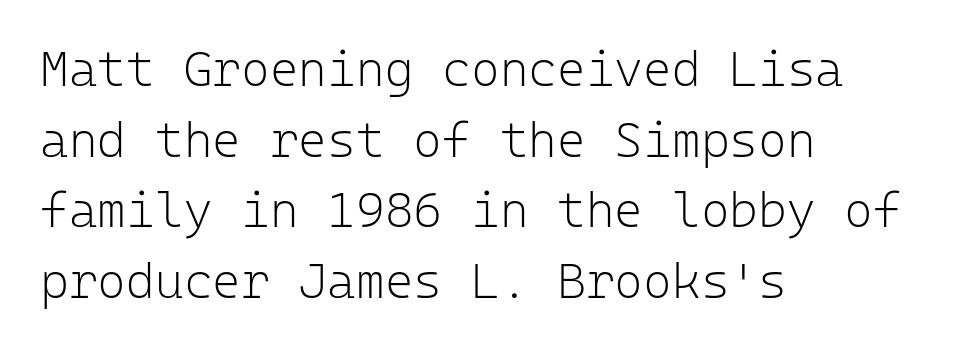
Q: Is the text bold? A: No.
Q: Is the text italic (slanted)? A: No, it is upright.
Q: Is the typeface a serif or a sans-serif typeface? A: Sans-serif.
Q: Is the text underlined? A: No.
Q: How is the paragraph aligned? A: Left-aligned.
Q: Is the spacing between letters normal or unusually wide? A: Normal.
Q: Is the spacing between lines tight, normal or loose? A: Normal.
Q: Width (condensed, normal, or wide)? A: Normal.
Q: Stroke contrast? A: Low.
Q: x-height? A: Medium.
Q: Monospaced? A: Yes.
